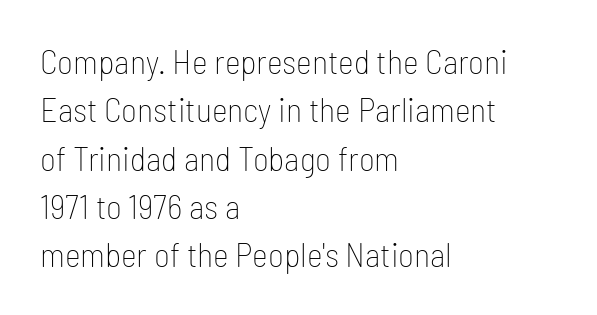
Anything drawn beneath the words? Only blank space. You can tell from the bare stems that sans-serif type was used. Nothing heavy about these letters — not bold at all. These lines were composed using upright roman letters. The tracking reads as untouched default to a designer's eye. This sample has the flowing, uneven cadence of proportional lettering.
